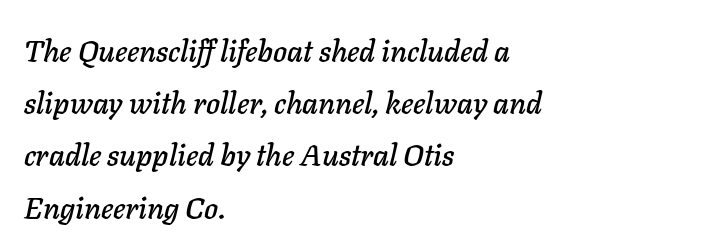
Q: Is the text italic (slanted)? A: Yes, it leans right by about 11 degrees.
Q: Is the text underlined? A: No.
Q: How is the paragraph aligned? A: Left-aligned.
Q: Is the spacing between letters normal or unusually wide? A: Normal.
Q: Width (condensed, normal, or wide)? A: Normal.
Q: Stroke contrast? A: Low.
Q: x-height? A: Medium.
Q: Monospaced? A: No.
